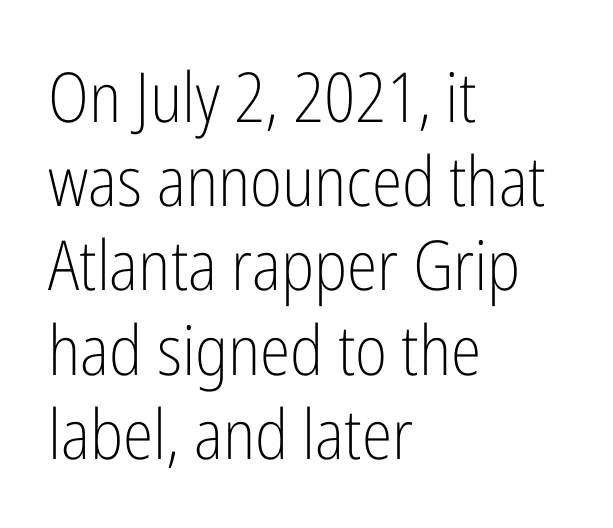
Letters have the restrained weight of plain body copy at most. The passage is arranged the way most books set body copy — flush left. This is roman type, the default non-slanted kind. Do the characters align in a grid? No, the font is proportional. Characters follow at the spacing the type designer built in. Does the type have serifs? No, each stem ends abruptly.
